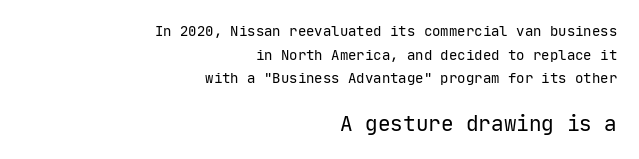
The image shows 21 px text type, upright; set right-aligned, normal line spacing (1.69x), normal letter spacing, not underlined; the second (bottom) block is 1.5x larger.
